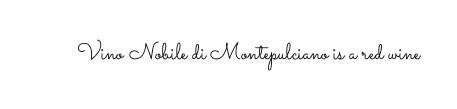
The image shows 23 px text type; set normal letter spacing, not underlined.
